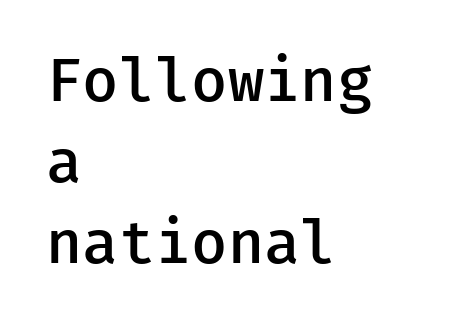
The image shows 59 px semibold sans-serif type, upright; set left-aligned, normal line spacing (1.37x), normal letter spacing, not underlined; low stroke contrast and a medium x-height.
